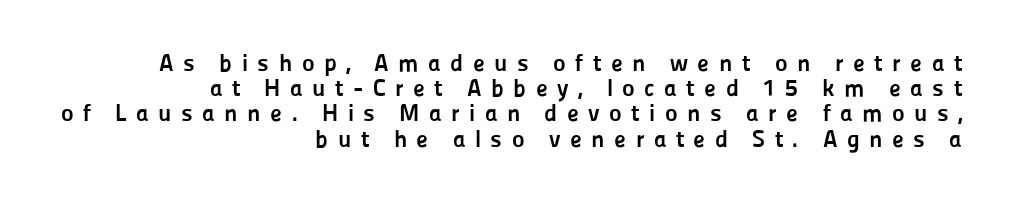
Weight check: bold — yes, fully. Every row of glyphs terminates at an identical x-position on the right. Display-style spreading of the glyphs; the letterfit is very open. When letters stand straight like this, we call the style roman or upright. Honestly, there is no underline to notice here at all.
